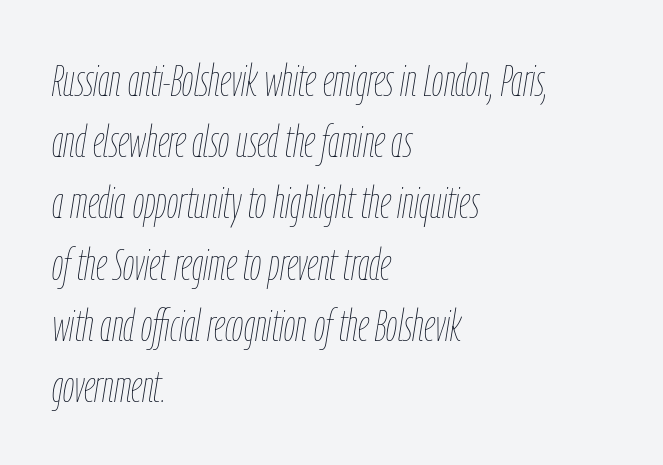
Check the space under the baseline: it is left empty. A typesetter would mark this as italic. These lines sit exactly where default settings would place them. Compared with typical body copy, the letter spacing here is the same.
